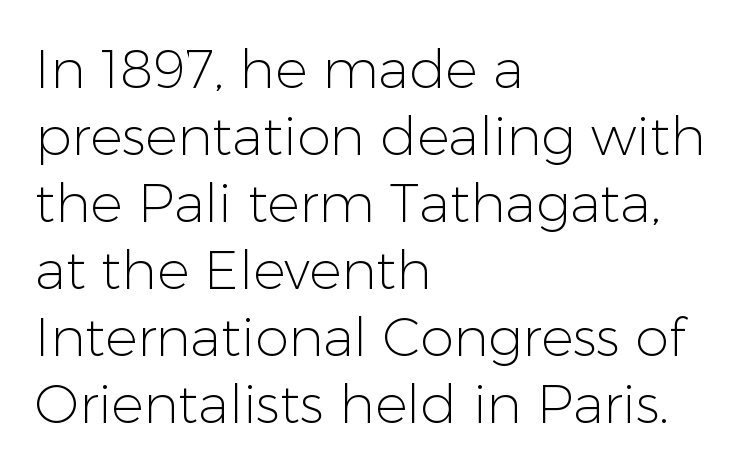
Q: Is the text bold? A: No.
Q: Is the text italic (slanted)? A: No, it is upright.
Q: Is the typeface a serif or a sans-serif typeface? A: Sans-serif.
Q: Is the text underlined? A: No.
Q: How is the paragraph aligned? A: Left-aligned.
Q: Is the spacing between letters normal or unusually wide? A: Normal.
Q: Width (condensed, normal, or wide)? A: Normal.
Q: Stroke contrast? A: Low.
Q: x-height? A: Medium.
Q: Monospaced? A: No.
